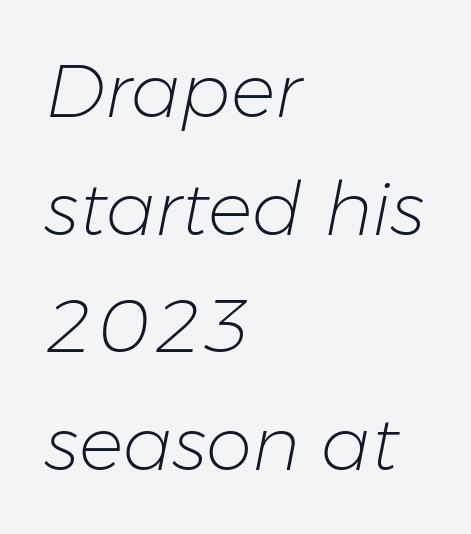
{"italic": "yes", "lean": "right", "slant_degrees": 11, "bold": "no", "weight": "light", "width": "normal", "stroke_contrast": "low", "x_height": "medium", "monospaced": "no", "underline": "no", "align": "left", "line_spacing": "normal", "line_spacing_ratio": 1.59, "letter_spacing": "normal", "letter_spacing_em": 0.0, "glyph_px": 74}
